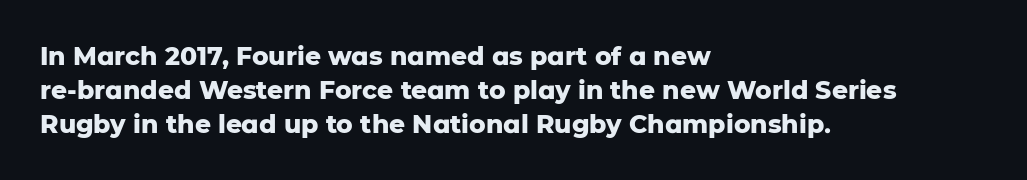
Q: Is the text bold? A: Yes.
Q: Is the text italic (slanted)? A: No, it is upright.
Q: Is the text underlined? A: No.
Q: How is the paragraph aligned? A: Left-aligned.
Q: Is the spacing between letters normal or unusually wide? A: Normal.
Q: Is the spacing between lines tight, normal or loose? A: Normal.
